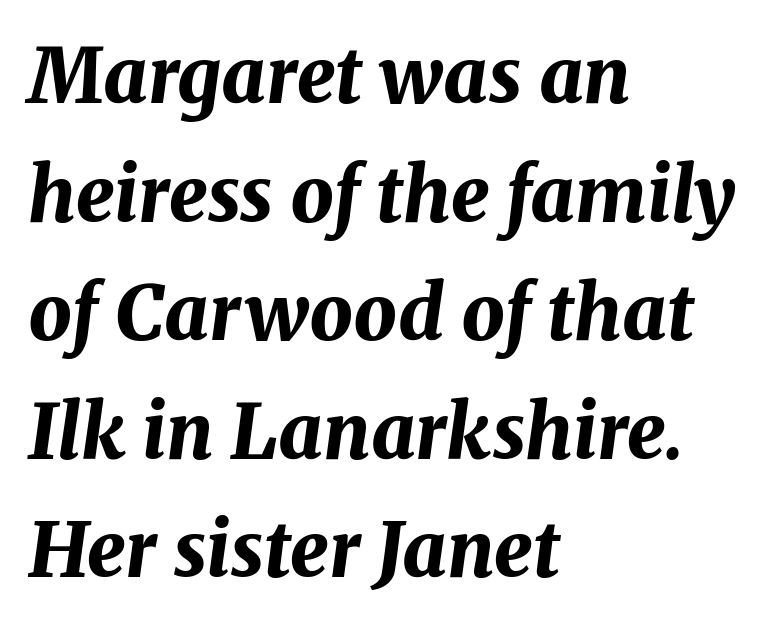
{"italic": "yes", "lean": "right", "slant_degrees": 8, "bold": "yes", "weight": "bold", "width": "normal", "stroke_contrast": "medium", "x_height": "medium", "monospaced": "no", "underline": "no", "align": "left", "line_spacing": "normal", "line_spacing_ratio": 1.56, "letter_spacing": "normal", "letter_spacing_em": 0.0, "glyph_px": 76}
